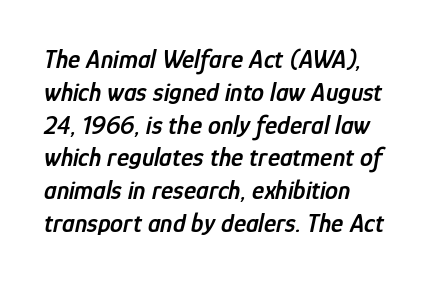
The image shows 26 px text type, italic (leaning right); set left-aligned, normal line spacing (1.26x), normal letter spacing, not underlined.
